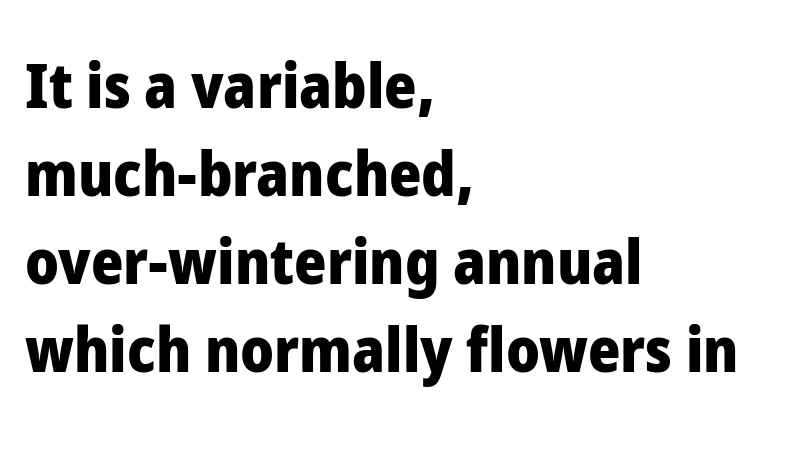
{"serif": "no", "italic": "no", "bold": "yes", "weight": "heavy", "width": "normal", "stroke_contrast": "low", "x_height": "medium", "monospaced": "no", "underline": "no", "align": "left", "line_spacing": "normal", "line_spacing_ratio": 1.42, "letter_spacing": "normal", "letter_spacing_em": 0.0, "glyph_px": 62}
